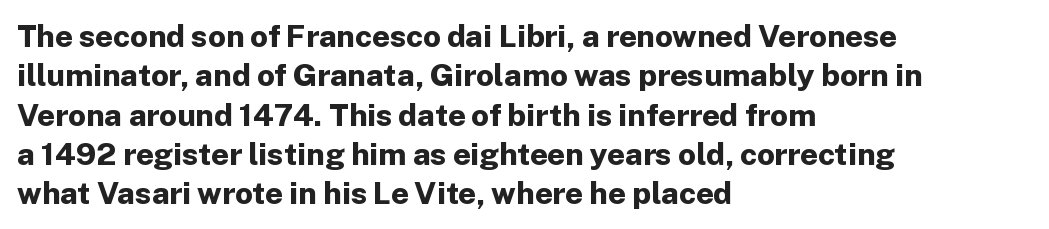
The image shows 31 px bold sans-serif type, upright; set left-aligned, normal line spacing (1.27x), normal letter spacing, not underlined; low stroke contrast and a medium x-height.
